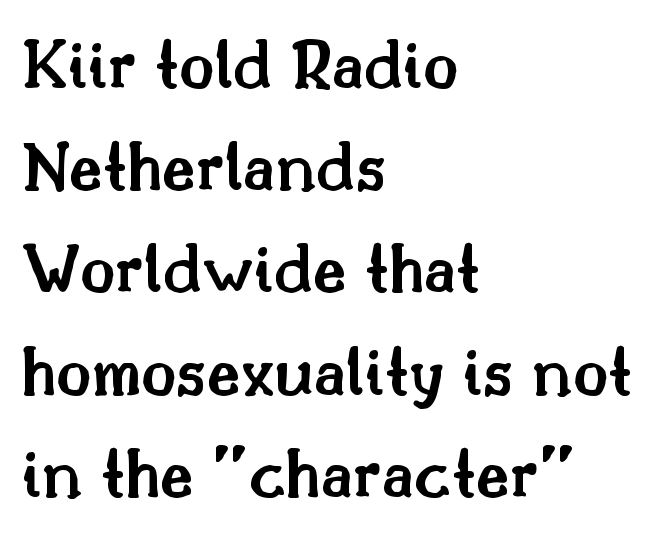
The image shows 73 px semibold serif type, upright; set left-aligned, normal line spacing (1.4x), normal letter spacing, not underlined; medium stroke contrast and a small x-height.
